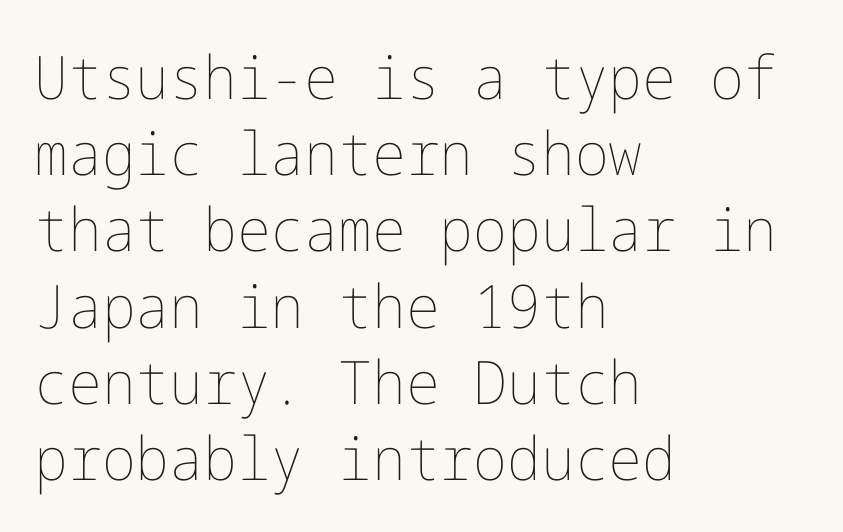
Glance below the letters and you will spot only blank space. Notice how the stems are strictly vertical — no italics here. The line texture is even and compact thanks to regular tracking. The face looks like a standard text weight, possibly lighter.
